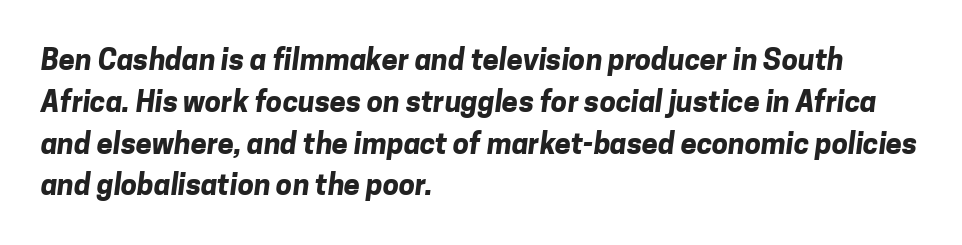
Just letters on the line, the space beneath them empty. How heavy is the stroke? Heavy — this is a bold. Compared with a centered layout, this one pins lines to the left instead. This sample has the flowing, uneven cadence of proportional lettering.
